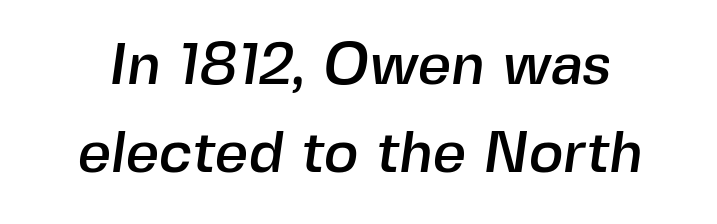
{"serif": "no", "width": "normal", "x_height": "medium", "monospaced": "no", "underline": "no", "line_spacing": "normal", "line_spacing_ratio": 1.51, "letter_spacing": "normal", "letter_spacing_em": 0.0, "glyph_px": 58}
